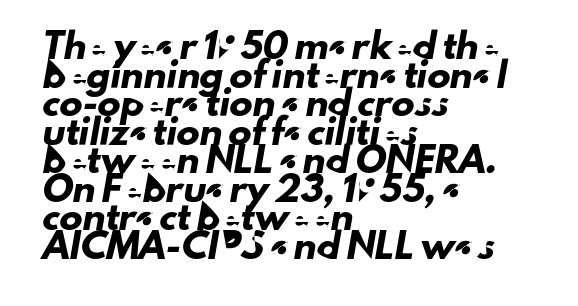
Compared with a centered layout, this one pins lines to the left instead. The glyphs are unaccompanied by any horizontal stroke below them. Letter spacing: default.
